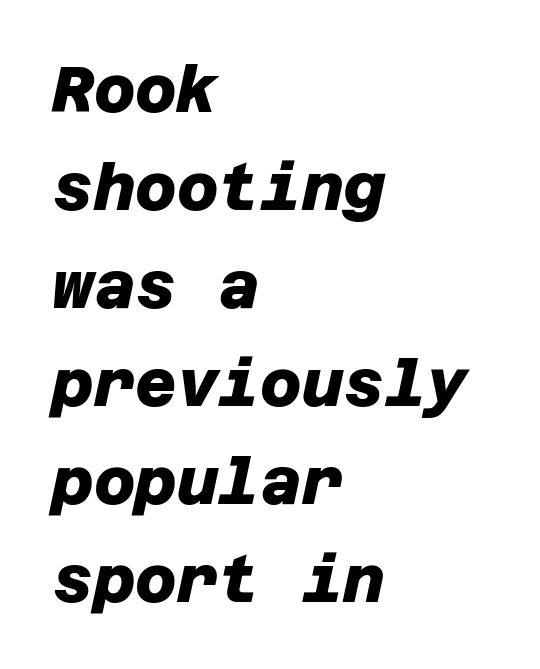
The image shows 64 px heavy sans-serif type; set left-aligned, normal line spacing (1.53x), normal letter spacing, not underlined; low stroke contrast and a large x-height.
